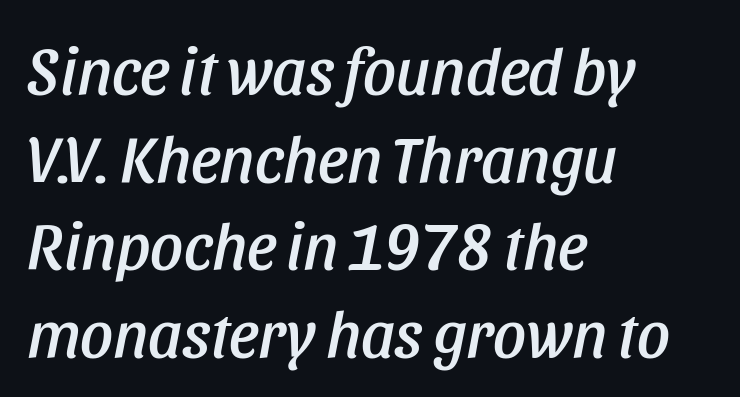
{"italic": "yes", "lean": "right", "slant_degrees": 11, "width": "condensed", "stroke_contrast": "low", "x_height": "large", "monospaced": "no", "underline": "no", "align": "left", "line_spacing": "normal", "line_spacing_ratio": 1.35, "letter_spacing": "normal", "letter_spacing_em": 0.0, "glyph_px": 65}
